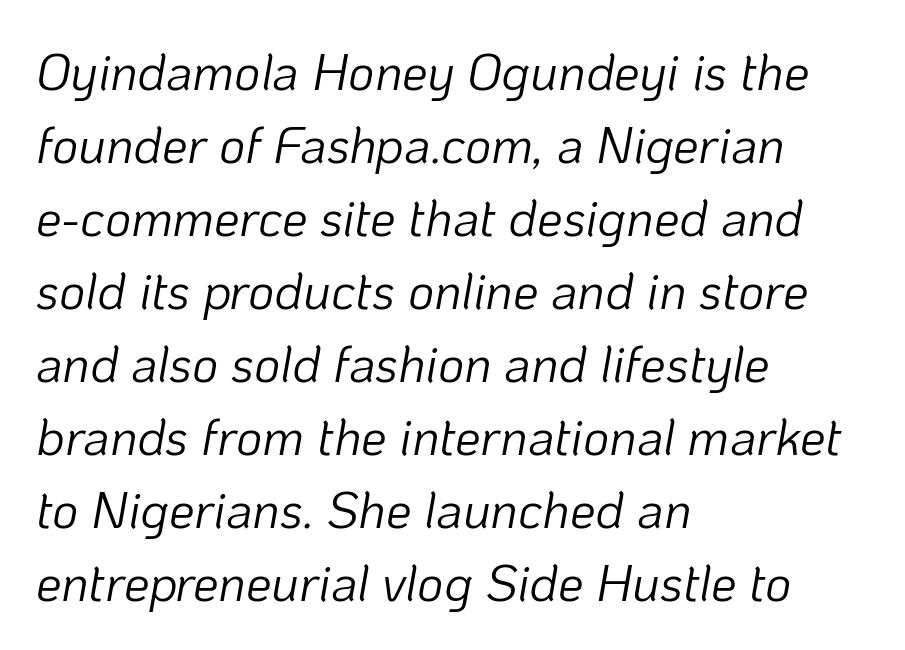
Q: Is the text bold? A: No.
Q: Is the text italic (slanted)? A: Yes, it leans right by about 10 degrees.
Q: Is the text underlined? A: No.
Q: How is the paragraph aligned? A: Left-aligned.
Q: Is the spacing between letters normal or unusually wide? A: Normal.
Q: Is the spacing between lines tight, normal or loose? A: Normal.
Q: Width (condensed, normal, or wide)? A: Normal.
Q: Stroke contrast? A: Low.
Q: x-height? A: Medium.
Q: Monospaced? A: No.
